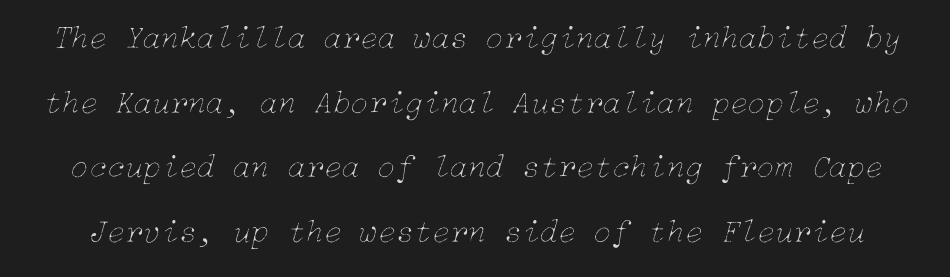
Q: Is the text bold? A: No.
Q: Is the text italic (slanted)? A: Yes, it leans right by about 15 degrees.
Q: Is the text underlined? A: No.
Q: Is the spacing between letters normal or unusually wide? A: Normal.
Q: Is the spacing between lines tight, normal or loose? A: Loose.
Q: Width (condensed, normal, or wide)? A: Normal.
Q: Stroke contrast? A: Low.
Q: x-height? A: Medium.
